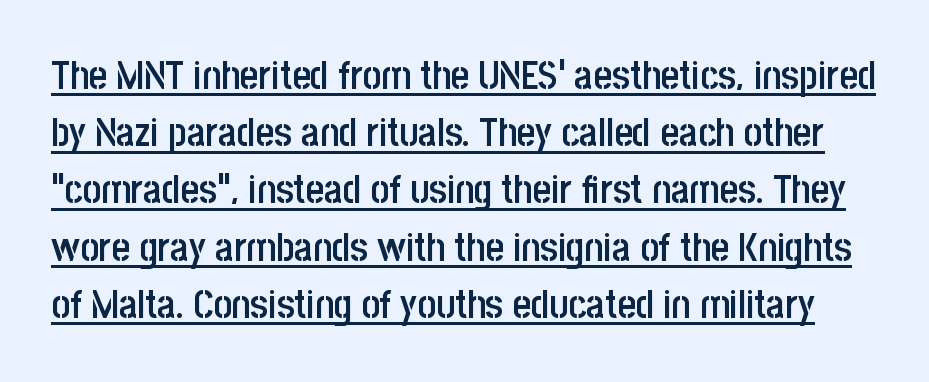
Q: Is the text bold? A: Semi-bold.
Q: Is the text italic (slanted)? A: No, it is upright.
Q: Is the typeface a serif or a sans-serif typeface? A: Sans-serif.
Q: Is the text underlined? A: Yes.
Q: Is the spacing between letters normal or unusually wide? A: Normal.
Q: Is the spacing between lines tight, normal or loose? A: Normal.
Q: Width (condensed, normal, or wide)? A: Condensed.
Q: Stroke contrast? A: Low.
Q: x-height? A: Large.
Q: Monospaced? A: No.
